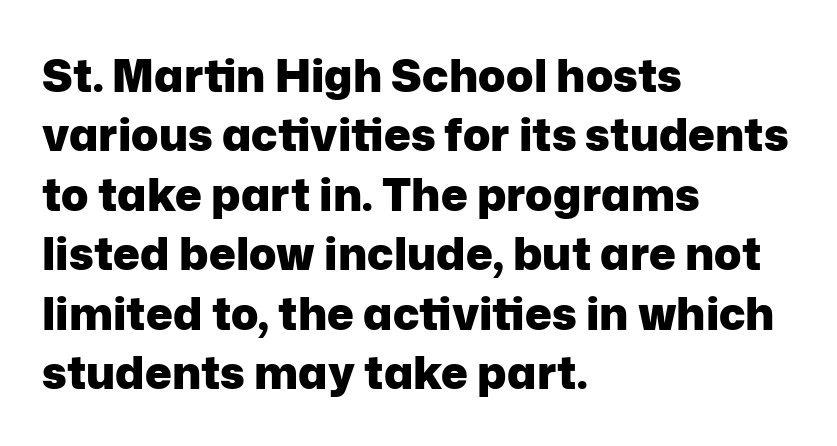
The image shows 45 px heavy sans-serif type, upright; set left-aligned, normal line spacing (1.32x), normal letter spacing, not underlined; low stroke contrast and a medium x-height.
